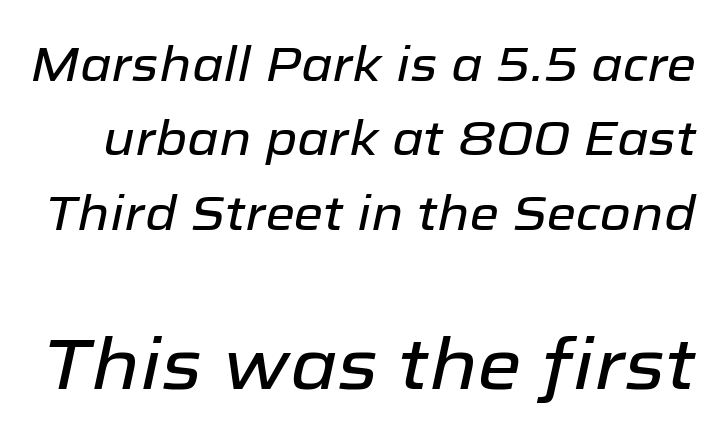
The image shows 72 px text type, italic (leaning right); set normal line spacing (1.55x), normal letter spacing, not underlined; the second (bottom) block is 1.5x larger; low stroke contrast and a medium x-height.
